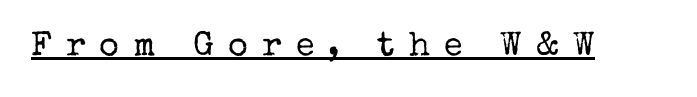
Compared with a typical body face, this is equally light or lighter still. Emphasis is given by a line drawn under the lettering. Are there feet on the stems? There are — it's a serif. It's the straight-up-and-down kind of type. Between one letter and the next there's a generous, obvious gap. Note the varied advance widths — an 'i' is clearly narrower than an 'm'.
